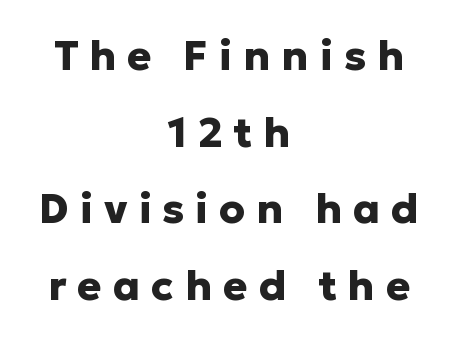
The image shows 41 px heavy sans-serif type, upright; set centered, line spacing 1.87x, unusually wide letter spacing (+0.27 em), not underlined; low stroke contrast and a medium x-height.
